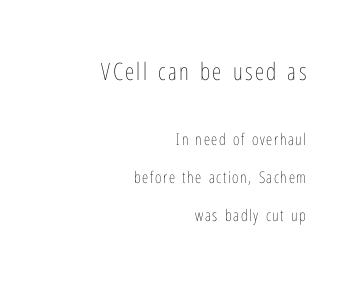
The image shows 24 px text type, upright; set right-aligned, loose line spacing (2.38x), not underlined; the first (top) block is 1.5x larger.
